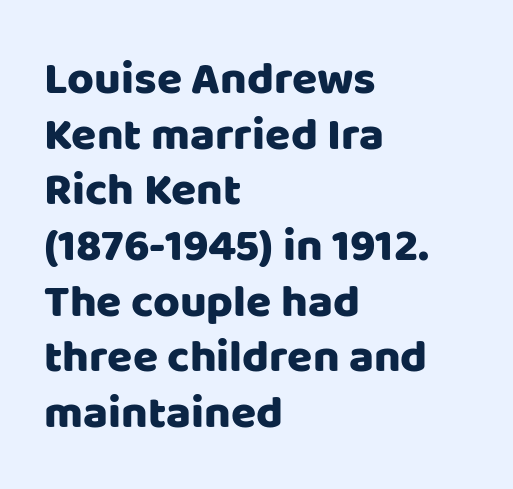
Q: Is the text italic (slanted)? A: No, it is upright.
Q: Is the typeface a serif or a sans-serif typeface? A: Sans-serif.
Q: Is the text underlined? A: No.
Q: How is the paragraph aligned? A: Left-aligned.
Q: Is the spacing between letters normal or unusually wide? A: Normal.
Q: Width (condensed, normal, or wide)? A: Normal.
Q: Stroke contrast? A: Low.
Q: x-height? A: Large.
Q: Monospaced? A: No.
